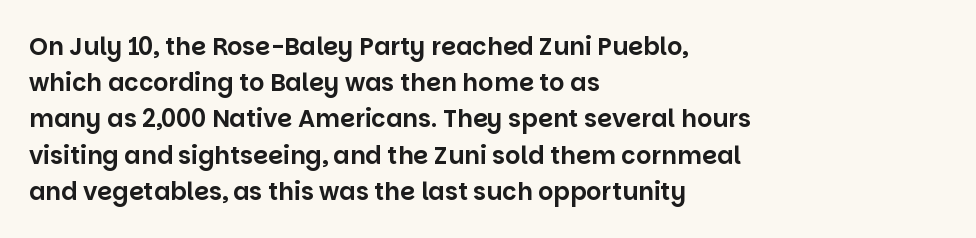
{"italic": "no", "underline": "no", "align": "left", "line_spacing": "normal", "line_spacing_ratio": 1.51, "letter_spacing": "normal", "letter_spacing_em": 0.0, "glyph_px": 24}
